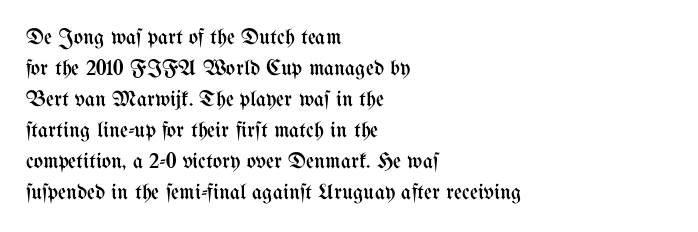
The image shows 22 px text type, upright; set left-aligned, normal line spacing (1.41x), normal letter spacing, not underlined.
